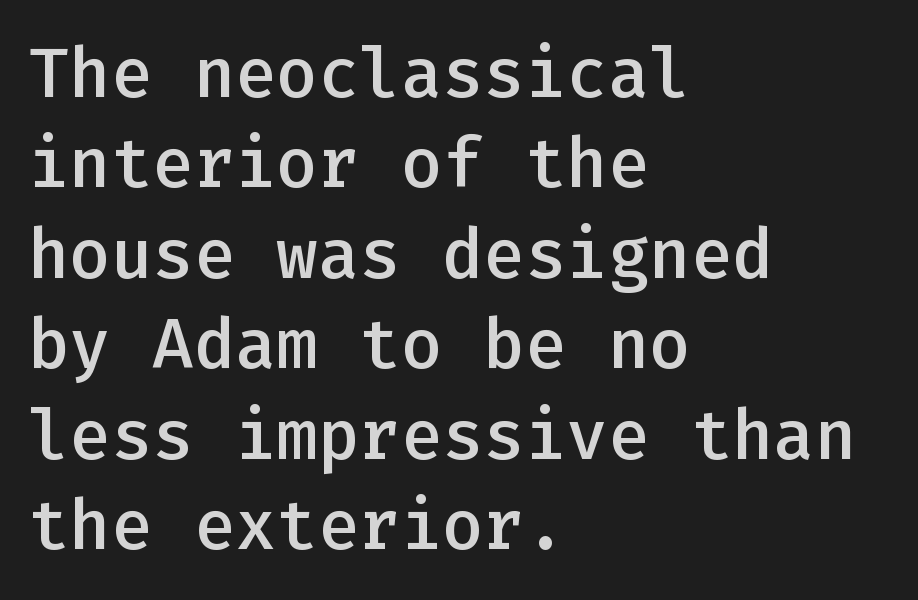
The image shows 69 px semibold sans-serif type, upright, monospaced; set left-aligned, normal line spacing (1.31x), normal letter spacing, not underlined; low stroke contrast and a medium x-height.
